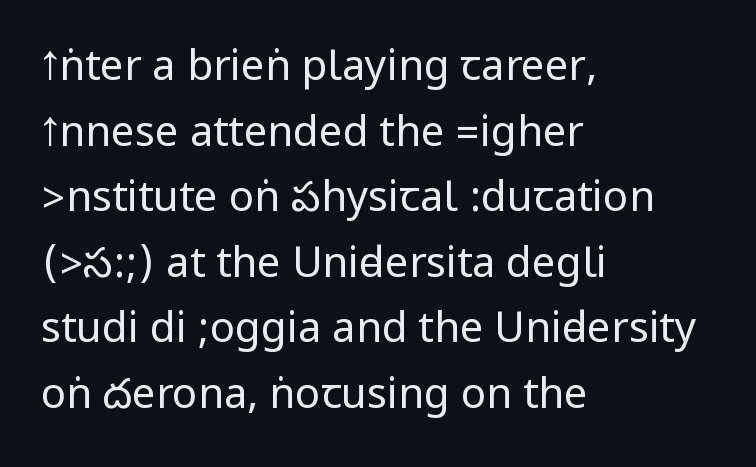
The image shows 42 px regular-weight, condensed sans-serif type, upright; set left-aligned, normal line spacing (1.56x), normal letter spacing, not underlined; low stroke contrast.
